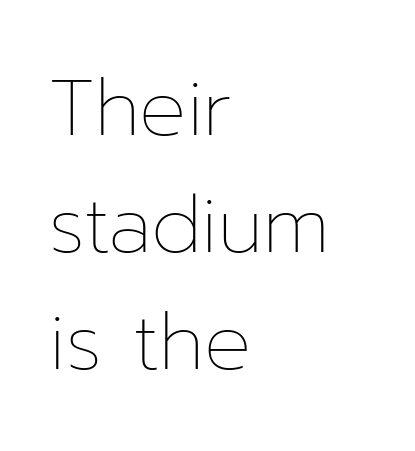
Q: Is the text bold? A: No.
Q: Is the text italic (slanted)? A: No, it is upright.
Q: Is the text underlined? A: No.
Q: How is the paragraph aligned? A: Left-aligned.
Q: Is the spacing between letters normal or unusually wide? A: Normal.
Q: Is the spacing between lines tight, normal or loose? A: Normal.
Q: Width (condensed, normal, or wide)? A: Normal.
Q: Stroke contrast? A: Low.
Q: x-height? A: Medium.
Q: Monospaced? A: No.
